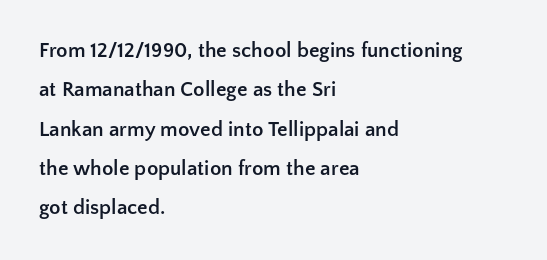
The image shows 21 px bold type, upright; set left-aligned, line spacing 1.87x, normal letter spacing, not underlined.
